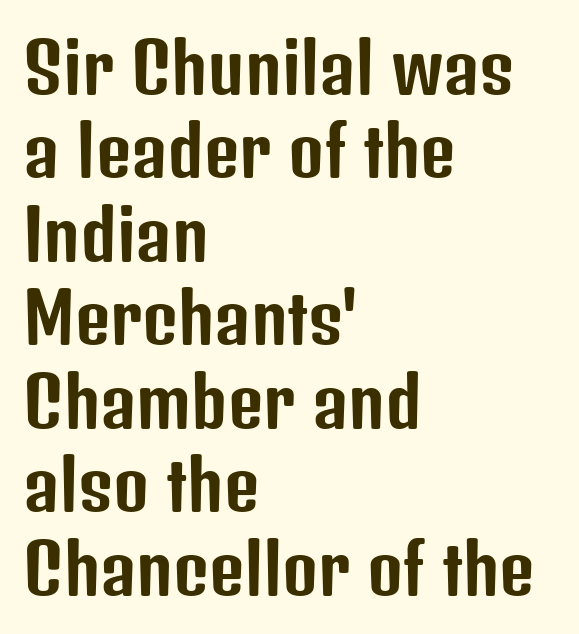
{"serif": "no", "italic": "no", "width": "condensed", "stroke_contrast": "low", "x_height": "medium", "monospaced": "no", "underline": "no", "align": "left", "line_spacing_ratio": 1.21, "letter_spacing": "normal", "letter_spacing_em": 0.0, "glyph_px": 69}
